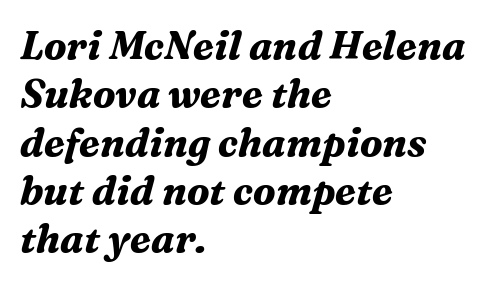
Q: Is the text bold? A: Yes.
Q: Is the text italic (slanted)? A: Yes, it leans right by about 16 degrees.
Q: Is the typeface a serif or a sans-serif typeface? A: Serif.
Q: Is the text underlined? A: No.
Q: How is the paragraph aligned? A: Left-aligned.
Q: Is the spacing between letters normal or unusually wide? A: Normal.
Q: Width (condensed, normal, or wide)? A: Normal.
Q: Stroke contrast? A: Medium.
Q: x-height? A: Medium.
Q: Monospaced? A: No.
